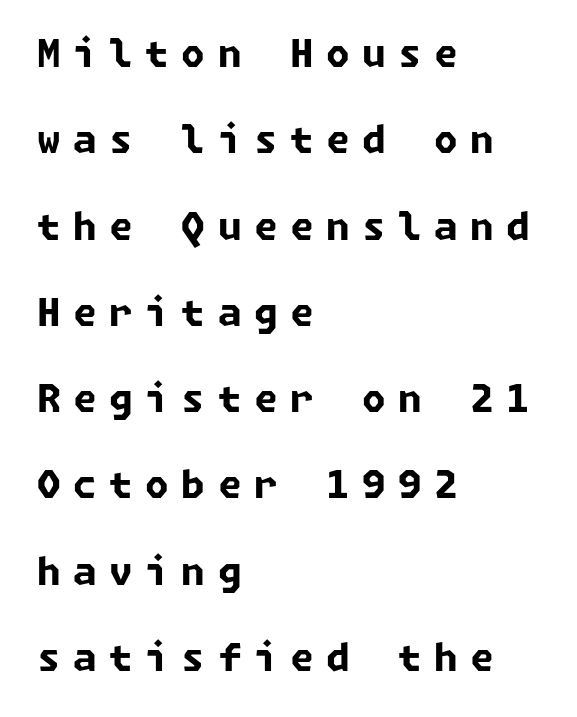
Q: Is the text bold? A: Yes.
Q: Is the typeface a serif or a sans-serif typeface? A: Sans-serif.
Q: Is the text underlined? A: No.
Q: How is the paragraph aligned? A: Left-aligned.
Q: Is the spacing between letters normal or unusually wide? A: Unusually wide.
Q: Is the spacing between lines tight, normal or loose? A: Loose.
Q: Width (condensed, normal, or wide)? A: Normal.
Q: Stroke contrast? A: Low.
Q: x-height? A: Medium.
